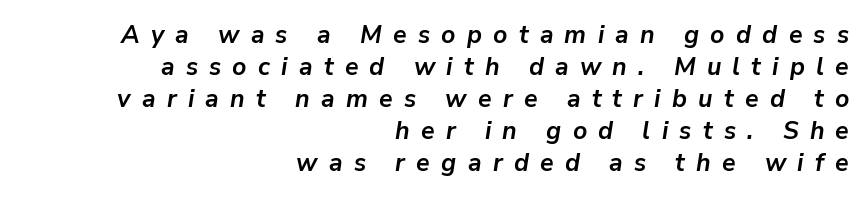
Words float on clear page, feet unadorned. Layout note: lines flush right. Inter-character spacing is expanded well beyond the font's built-in metrics. The face used here has a pronounced slope to its letters.
